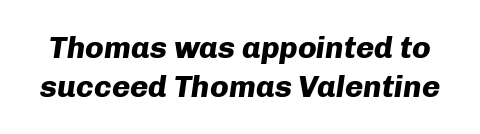
Q: Is the text bold? A: Yes.
Q: Is the text italic (slanted)? A: Yes, it leans right by about 8 degrees.
Q: Is the text underlined? A: No.
Q: Is the spacing between letters normal or unusually wide? A: Normal.
Q: Is the spacing between lines tight, normal or loose? A: Normal.
Q: Width (condensed, normal, or wide)? A: Normal.
Q: Stroke contrast? A: Low.
Q: x-height? A: Medium.
Q: Monospaced? A: No.
